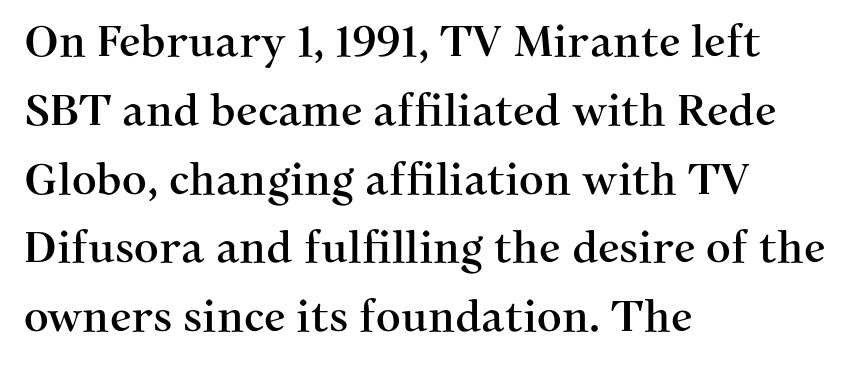
Q: Is the text italic (slanted)? A: No, it is upright.
Q: Is the typeface a serif or a sans-serif typeface? A: Serif.
Q: Is the text underlined? A: No.
Q: How is the paragraph aligned? A: Left-aligned.
Q: Is the spacing between letters normal or unusually wide? A: Normal.
Q: Is the spacing between lines tight, normal or loose? A: Normal.
Q: Width (condensed, normal, or wide)? A: Normal.
Q: Stroke contrast? A: Medium.
Q: x-height? A: Medium.
Q: Monospaced? A: No.
